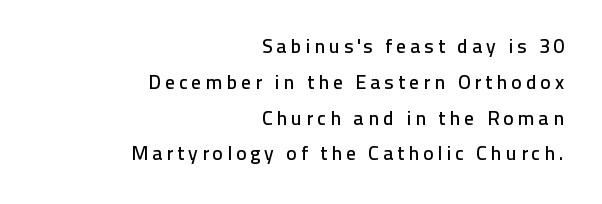
Designer's note — italics off, roman on. The passage shown is not underscored anywhere. Line endings align vertically; line beginnings do not.
